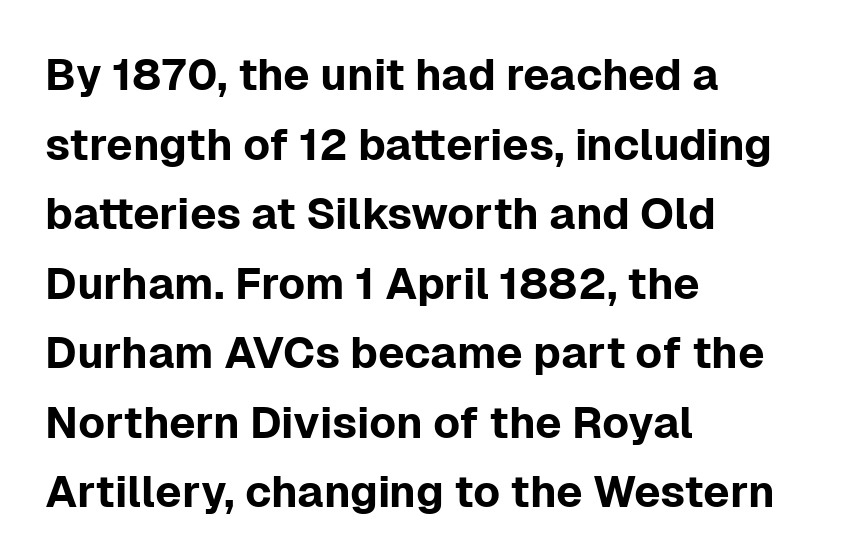
Q: Is the text italic (slanted)? A: No, it is upright.
Q: Is the typeface a serif or a sans-serif typeface? A: Sans-serif.
Q: Is the text underlined? A: No.
Q: How is the paragraph aligned? A: Left-aligned.
Q: Is the spacing between letters normal or unusually wide? A: Normal.
Q: Is the spacing between lines tight, normal or loose? A: Normal.
Q: Width (condensed, normal, or wide)? A: Normal.
Q: Stroke contrast? A: Low.
Q: x-height? A: Medium.
Q: Monospaced? A: No.
